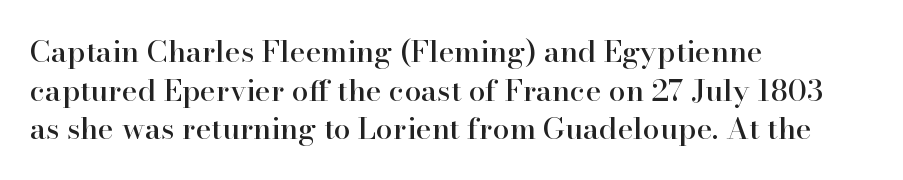
{"serif": "yes", "italic": "no", "width": "normal", "stroke_contrast": "high", "x_height": "small", "monospaced": "no", "underline": "no", "align": "left", "line_spacing": "normal", "line_spacing_ratio": 1.29, "letter_spacing": "normal", "letter_spacing_em": 0.0, "glyph_px": 30}
